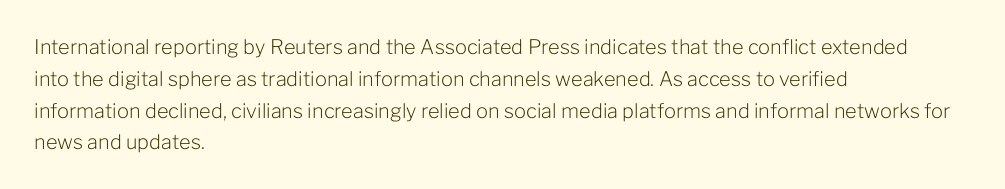
The image shows 20 px text type, upright; set left-aligned, normal line spacing (1.59x), normal letter spacing, not underlined.
